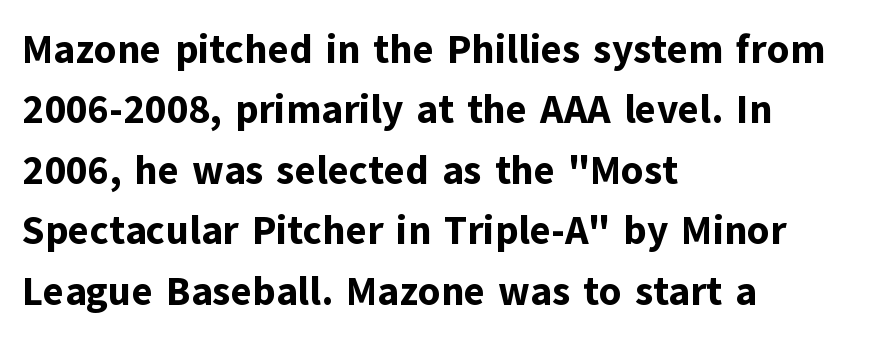
The rendering keeps characters at their native spacing. Thick stems and heavy bowls — unmistakably bold. The rag falls on the right side of this text block. Character widths vary here, with narrow letters taking less room than wide ones.
